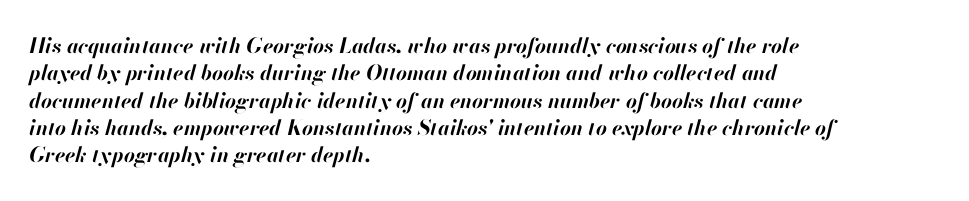
{"italic": "yes", "lean": "right", "slant_degrees": 13, "bold": "yes", "underline": "no", "align": "left", "line_spacing": "normal", "line_spacing_ratio": 1.3, "letter_spacing": "normal", "letter_spacing_em": 0.0, "glyph_px": 21}
